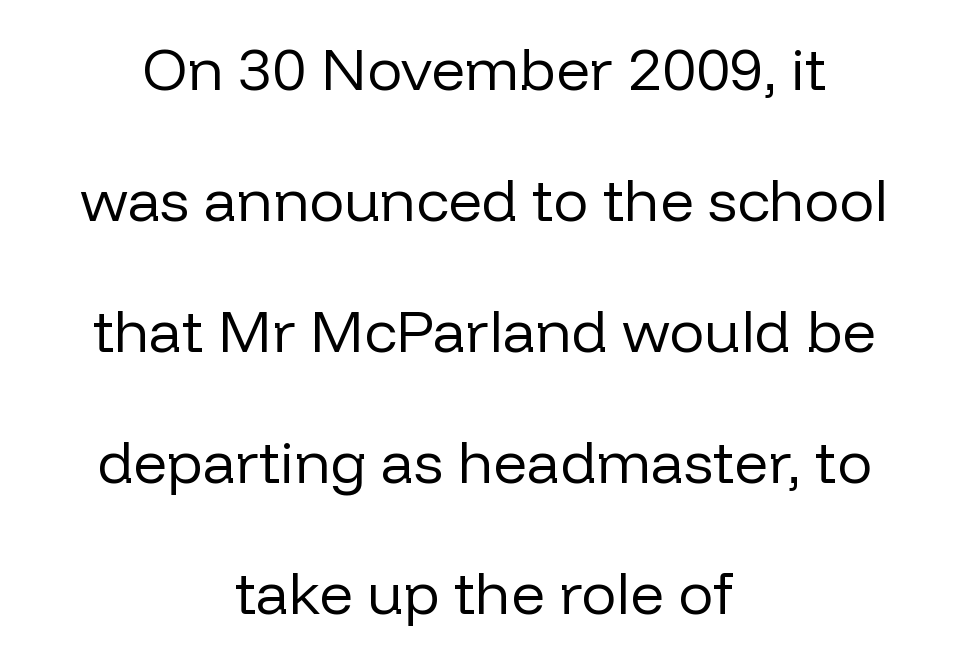
Q: Is the text bold? A: No.
Q: Is the text italic (slanted)? A: No, it is upright.
Q: Is the typeface a serif or a sans-serif typeface? A: Sans-serif.
Q: Is the text underlined? A: No.
Q: How is the paragraph aligned? A: Centered.
Q: Is the spacing between letters normal or unusually wide? A: Normal.
Q: Is the spacing between lines tight, normal or loose? A: Loose.
Q: Width (condensed, normal, or wide)? A: Normal.
Q: Stroke contrast? A: Low.
Q: x-height? A: Medium.
Q: Monospaced? A: No.
